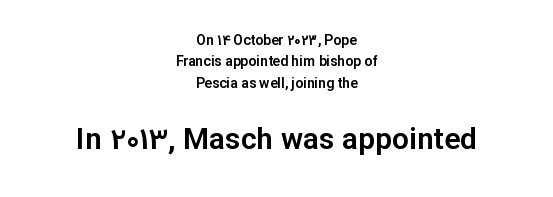
{"serif": "no", "italic": "no", "width": "normal", "stroke_contrast": "low", "x_height": "medium", "monospaced": "no", "underline": "no", "align": "center", "line_spacing": "normal", "line_spacing_ratio": 1.53, "letter_spacing": "normal", "letter_spacing_em": 0.0, "larger_block": "second", "size_ratio": 2.14, "glyph_px": 30}
